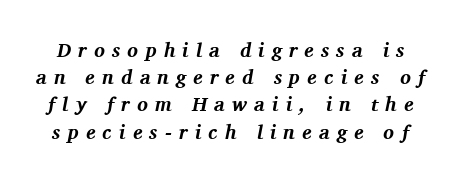
{"italic": "yes", "lean": "right", "slant_degrees": 11, "bold": "yes", "underline": "no", "line_spacing": "normal", "line_spacing_ratio": 1.36, "letter_spacing": "wide", "letter_spacing_em": 0.36, "glyph_px": 20}
